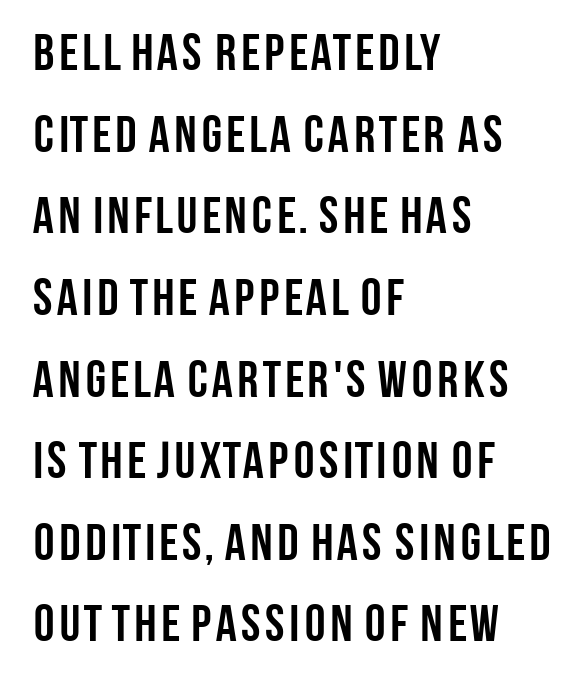
When letters stand straight like this, we call the style roman or upright. Each letter keeps its own natural width here, so spacing adapts to shape. Leftover space on each line is placed entirely after the last word. There is no visible air inserted between adjacent glyphs.
